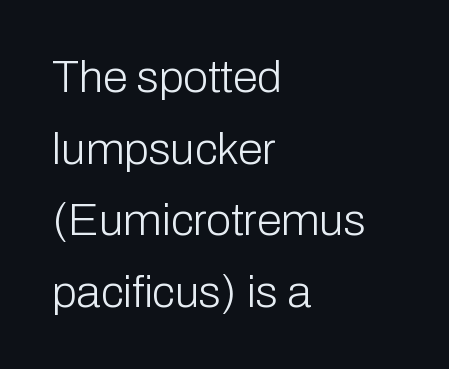
{"serif": "no", "italic": "no", "bold": "no", "weight": "light", "width": "normal", "stroke_contrast": "low", "x_height": "medium", "monospaced": "no", "underline": "no", "align": "left", "line_spacing": "normal", "line_spacing_ratio": 1.59, "letter_spacing": "normal", "letter_spacing_em": 0.0, "glyph_px": 45}
